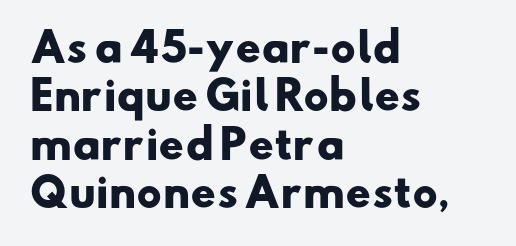
The image shows 39 px heavy, wide sans-serif type; set left-aligned, line spacing 1.24x, normal letter spacing, not underlined; low stroke contrast and a small x-height.
